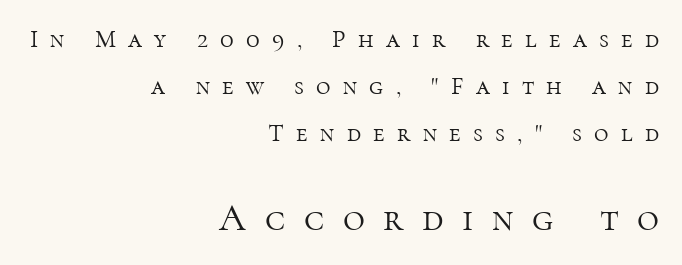
Q: Is the text bold? A: No.
Q: Is the text italic (slanted)? A: No, it is upright.
Q: Is the typeface a serif or a sans-serif typeface? A: Serif.
Q: Is the text underlined? A: No.
Q: How is the paragraph aligned? A: Right-aligned.
Q: Is the spacing between letters normal or unusually wide? A: Unusually wide.
Q: Which block of text is set in a larger size, the first (top) or the second (bottom)? A: The second (bottom) one.
Q: Width (condensed, normal, or wide)? A: Normal.
Q: Stroke contrast? A: High.
Q: x-height? A: Medium.
Q: Monospaced? A: No.
